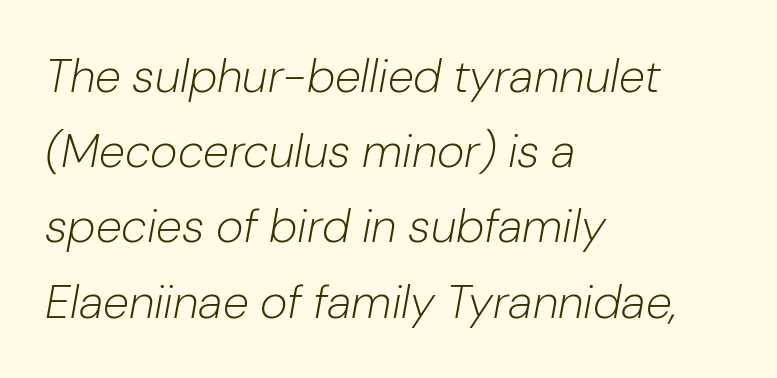
Q: Is the text bold? A: No.
Q: Is the text italic (slanted)? A: Yes, it leans right by about 10 degrees.
Q: Is the text underlined? A: No.
Q: How is the paragraph aligned? A: Left-aligned.
Q: Is the spacing between letters normal or unusually wide? A: Normal.
Q: Is the spacing between lines tight, normal or loose? A: Normal.
Q: Width (condensed, normal, or wide)? A: Normal.
Q: Stroke contrast? A: Low.
Q: x-height? A: Medium.
Q: Monospaced? A: No.
